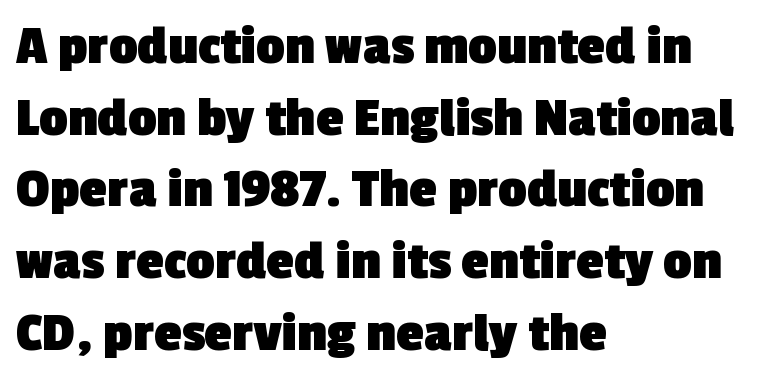
One-word summary of the alignment: left. The block of text has a typical density, with ordinary space between rows. The area under the type is left untouched. How heavy is the stroke? Heavy — this is a bold.
